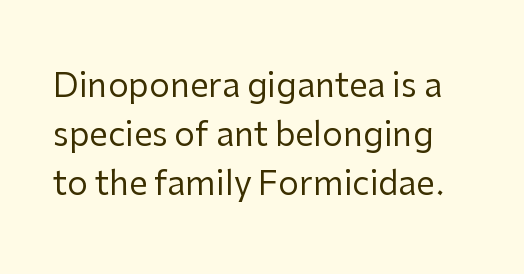
{"serif": "no", "italic": "no", "bold": "no", "weight": "regular", "width": "normal", "stroke_contrast": "low", "x_height": "medium", "monospaced": "no", "underline": "no", "line_spacing": "normal", "line_spacing_ratio": 1.48, "letter_spacing": "normal", "letter_spacing_em": 0.0, "glyph_px": 33}
